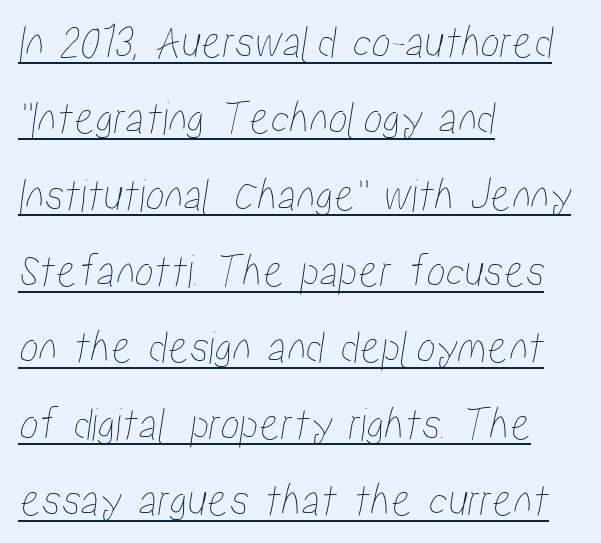
The typesetter chose a ragged-right arrangement here. What decoration does the sample have? An underline. Looks like regular typesetting: each glyph gets only the width it needs. Vertical spacing — default. This rendering leaves character spacing at its baseline value.
